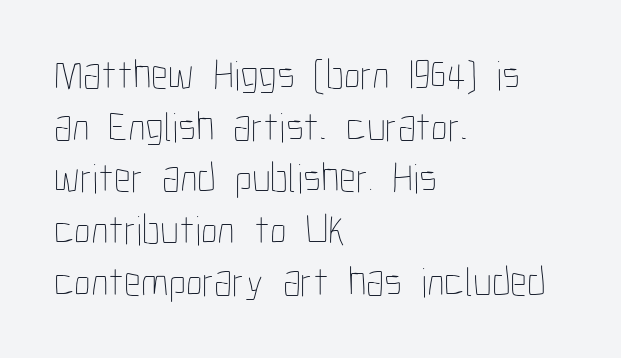
Q: Is the text bold? A: No.
Q: Is the text italic (slanted)? A: No, it is upright.
Q: Is the text underlined? A: No.
Q: How is the paragraph aligned? A: Left-aligned.
Q: Is the spacing between letters normal or unusually wide? A: Normal.
Q: Width (condensed, normal, or wide)? A: Condensed.
Q: Stroke contrast? A: Low.
Q: x-height? A: Medium.
Q: Monospaced? A: No.
